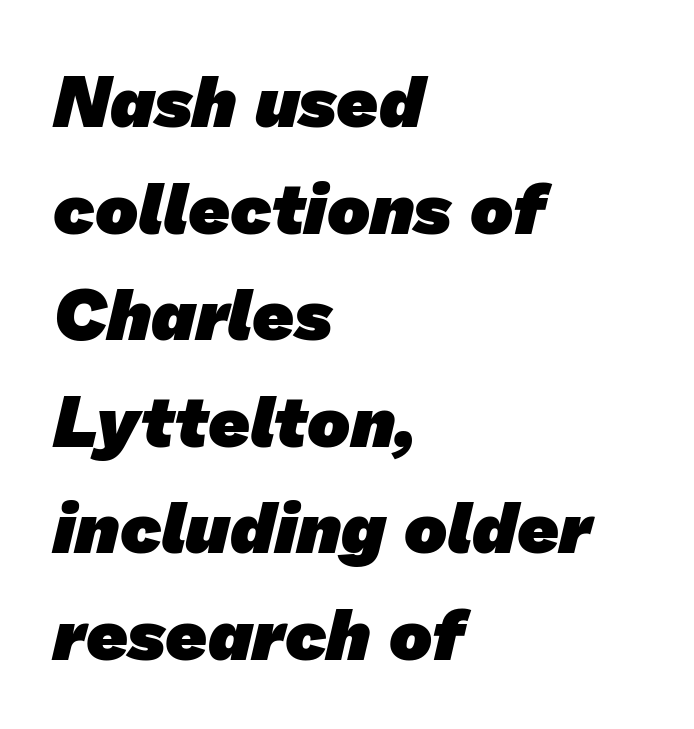
The image shows 72 px heavy sans-serif type; set left-aligned, normal line spacing (1.48x), normal letter spacing, not underlined; low stroke contrast and a medium x-height.
